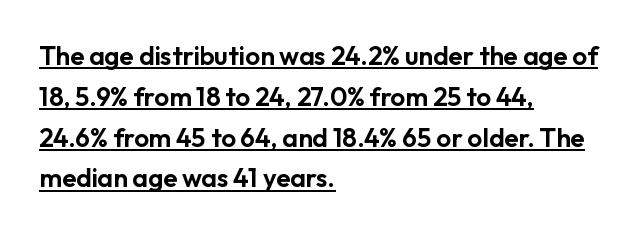
The image shows 26 px text type, upright; set left-aligned, normal line spacing (1.57x), normal letter spacing, underlined.
